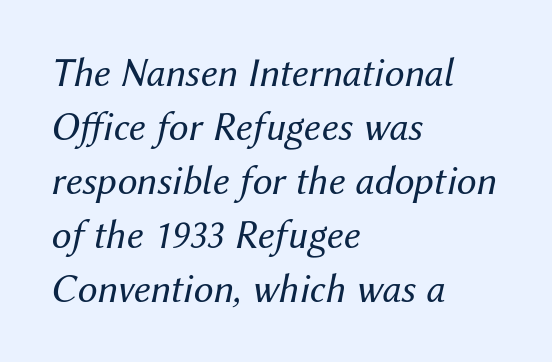
{"italic": "yes", "lean": "right", "slant_degrees": 12, "bold": "no", "weight": "regular", "width": "normal", "stroke_contrast": "medium", "x_height": "medium", "monospaced": "no", "underline": "no", "align": "left", "line_spacing": "normal", "line_spacing_ratio": 1.35, "letter_spacing": "normal", "letter_spacing_em": 0.0, "glyph_px": 40}
